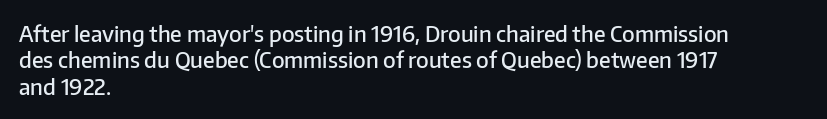
The image shows 22 px text type, upright; set left-aligned, line spacing 1.2x, normal letter spacing, not underlined.
